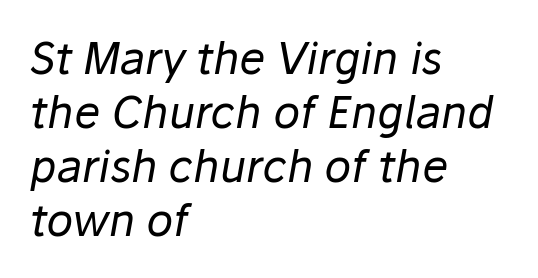
Weight: regular or lighter. These lines were composed using italics. Standard letterfit; no display-style spreading of the glyphs. Descenders hang freely into open space.
